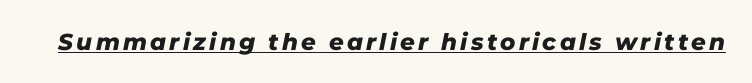
Q: Is the text bold? A: Yes.
Q: Is the text italic (slanted)? A: Yes, it leans right by about 11 degrees.
Q: Is the text underlined? A: Yes.
